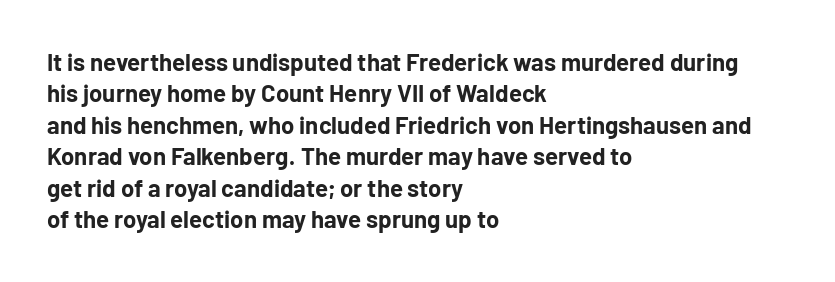
{"italic": "no", "bold": "yes", "underline": "no", "align": "left", "line_spacing": "normal", "line_spacing_ratio": 1.31, "letter_spacing": "normal", "letter_spacing_em": 0.0, "glyph_px": 24}
